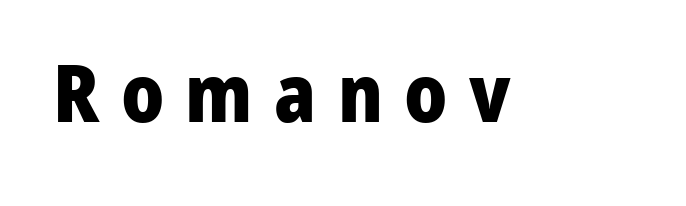
Q: Is the text bold? A: Yes.
Q: Is the text italic (slanted)? A: No, it is upright.
Q: Is the typeface a serif or a sans-serif typeface? A: Sans-serif.
Q: Is the text underlined? A: No.
Q: Is the spacing between letters normal or unusually wide? A: Unusually wide.
Q: Width (condensed, normal, or wide)? A: Normal.
Q: Stroke contrast? A: Low.
Q: x-height? A: Medium.
Q: Monospaced? A: No.
